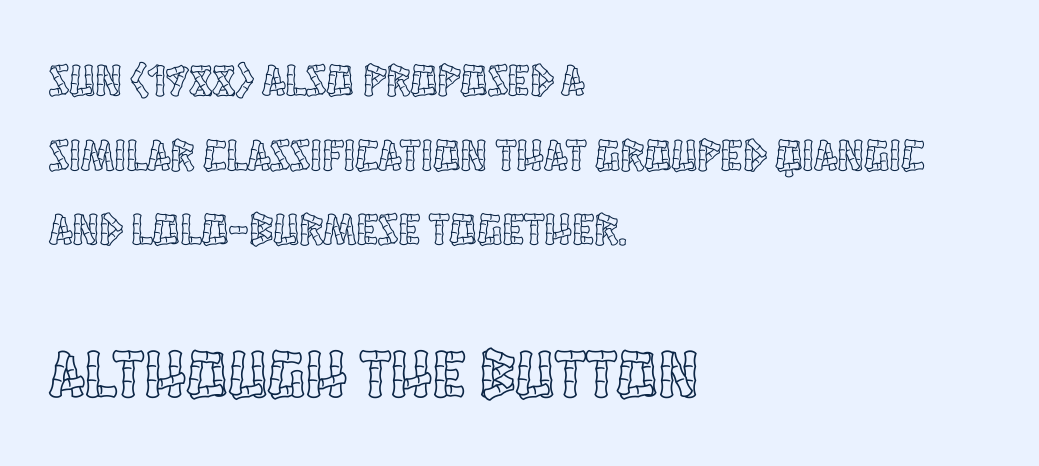
The image shows 68 px condensed type, upright; set left-aligned, normal line spacing (1.66x), normal letter spacing, not underlined; the second (bottom) block is 1.51x larger; a large x-height.
